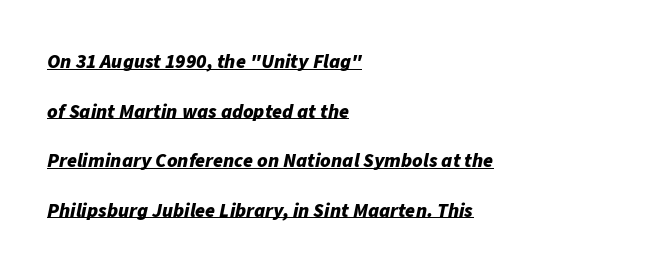
Q: Is the text bold? A: Yes.
Q: Is the text italic (slanted)? A: Yes, it leans right by about 11 degrees.
Q: Is the text underlined? A: Yes.
Q: How is the paragraph aligned? A: Left-aligned.
Q: Is the spacing between letters normal or unusually wide? A: Normal.
Q: Is the spacing between lines tight, normal or loose? A: Loose.
